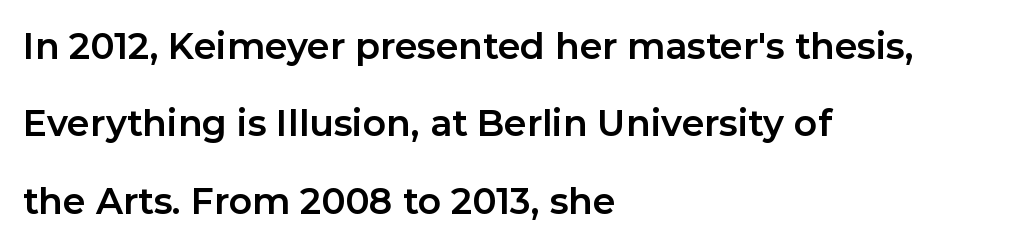
Note the varied advance widths — an 'i' is clearly narrower than an 'm'. The text was rendered using a sans face with plain stroke endings. Summary of weight: heavy, a full bold. Check under the words: just untouched page.
